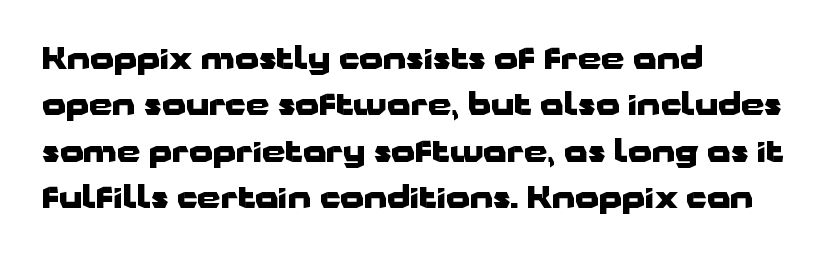
The image shows 30 px heavy, wide sans-serif type, upright; set left-aligned, normal line spacing (1.55x), normal letter spacing, not underlined; low stroke contrast and a medium x-height.
